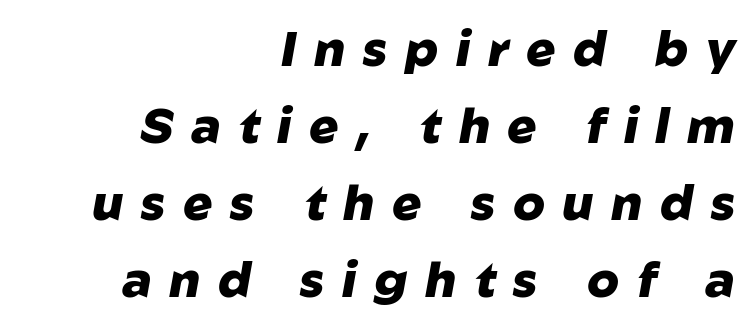
The image shows 49 px heavy type, italic (leaning right); set right-aligned, normal line spacing (1.57x), unusually wide letter spacing (+0.36 em), not underlined; low stroke contrast and a medium x-height.
